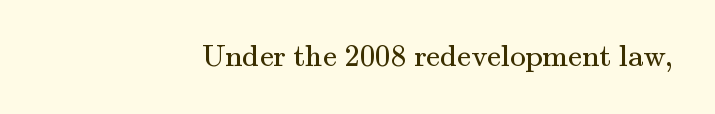
Q: Is the text bold? A: No.
Q: Is the text italic (slanted)? A: No, it is upright.
Q: Is the typeface a serif or a sans-serif typeface? A: Serif.
Q: Is the text underlined? A: No.
Q: How is the paragraph aligned? A: Right-aligned.
Q: Is the spacing between letters normal or unusually wide? A: Normal.
Q: Width (condensed, normal, or wide)? A: Normal.
Q: Stroke contrast? A: Medium.
Q: x-height? A: Small.
Q: Monospaced? A: No.
